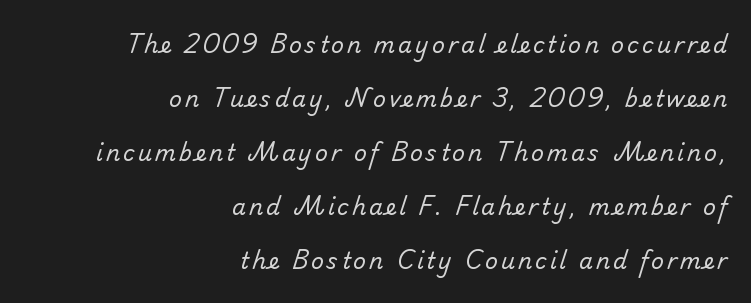
The image shows 22 px text type; set right-aligned, loose line spacing (2.46x), not underlined.
